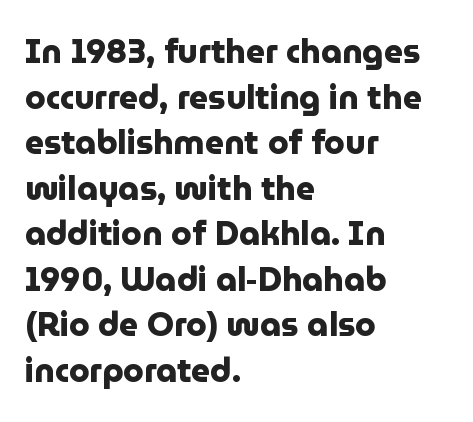
Compared with typical paragraphs, the rows here are spaced about the same. As a designer I'd log this as weight 700, bold. The face used here is rendered with its standard letterfit. Varying glyph widths throughout — classic text-font behaviour. A bare baseline throughout the passage. Unlike a traditional serif, this face leaves its strokes unadorned.
